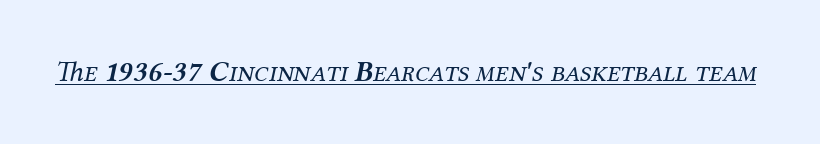
The font family rendered here belongs to the serif group. Default kerning and tracking; the words read as compact shapes. Varying glyph widths throughout — classic text-font behaviour. These glyphs show unthickened strokes, regular width or finer.
